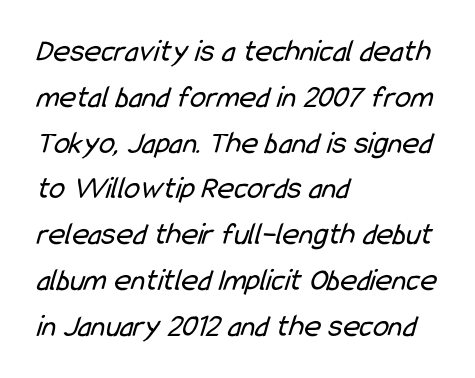
The image shows 32 px regular-weight, condensed sans-serif type; set left-aligned, normal line spacing (1.43x), normal letter spacing, not underlined; low stroke contrast and a medium x-height.
